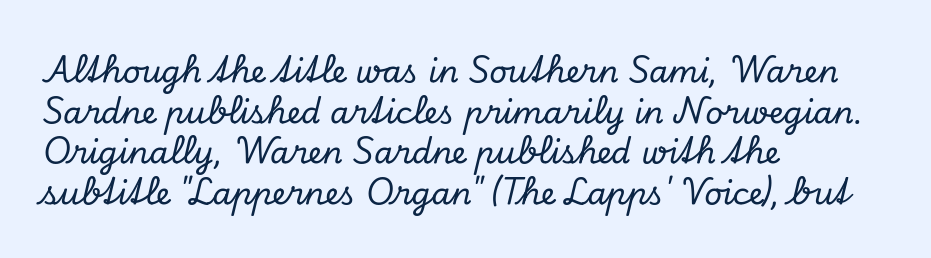
{"serif": "yes", "italic": "yes", "lean": "right", "slant_degrees": 13, "width": "normal", "stroke_contrast": "low", "x_height": "small", "monospaced": "no", "underline": "no", "align": "left", "line_spacing": "normal", "line_spacing_ratio": 1.31, "letter_spacing": "normal", "letter_spacing_em": 0.0, "glyph_px": 31}
